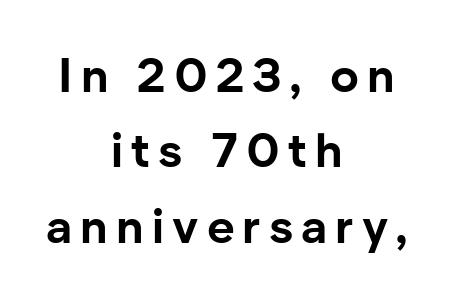
The specimen reads as upright at a glance. Unmarked baselines from the first word to the last. The font is running at its bold setting. Look at the bottom of the vertical strokes: they stop flat, with no serifs.
